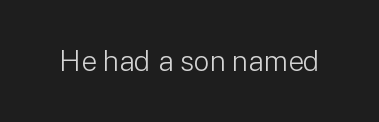
The letters stand straight up with perfectly vertical stems. Decoration check: the copy has no underline. Weight: not bold — regular or lighter. Letter spacing: default.
